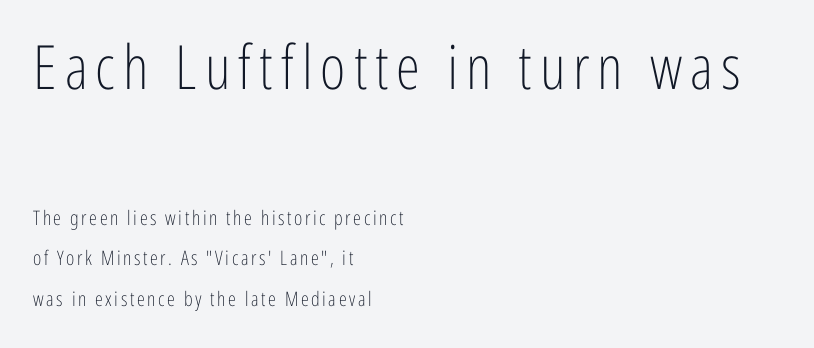
Q: Is the text bold? A: No.
Q: Is the text italic (slanted)? A: No, it is upright.
Q: Is the typeface a serif or a sans-serif typeface? A: Sans-serif.
Q: Is the text underlined? A: No.
Q: How is the paragraph aligned? A: Left-aligned.
Q: Is the spacing between lines tight, normal or loose? A: Loose.
Q: Which block of text is set in a larger size, the first (top) or the second (bottom)? A: The first (top) one.
Q: Width (condensed, normal, or wide)? A: Condensed.
Q: Stroke contrast? A: Low.
Q: x-height? A: Medium.
Q: Monospaced? A: No.
